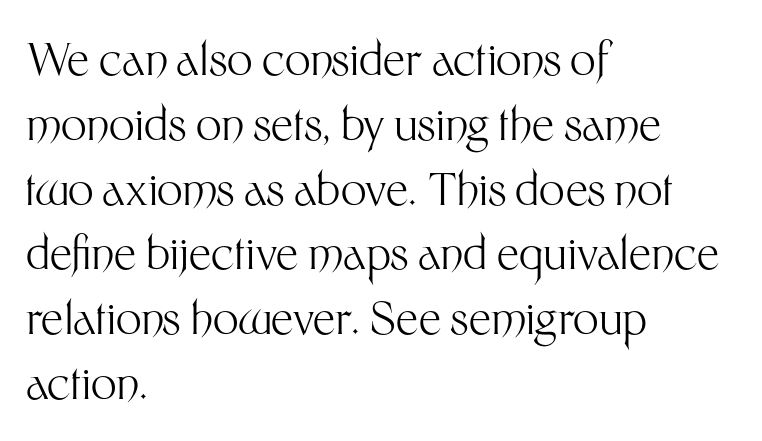
The image shows 45 px light sans-serif type, upright; set left-aligned, normal line spacing (1.44x), normal letter spacing, not underlined; medium stroke contrast and a medium x-height.
